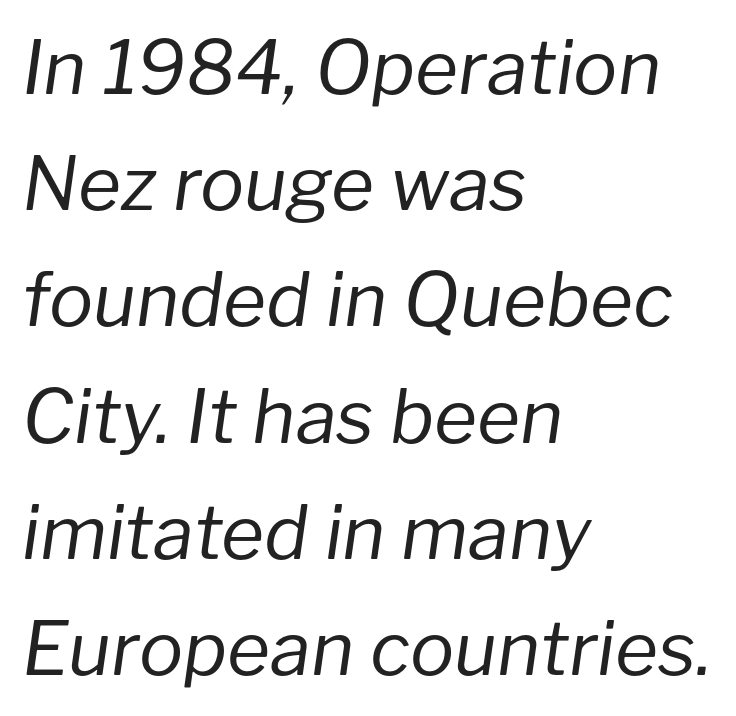
The image shows 74 px regular-weight type, italic (leaning right); set left-aligned, normal line spacing (1.57x), normal letter spacing, not underlined; low stroke contrast and a medium x-height.
